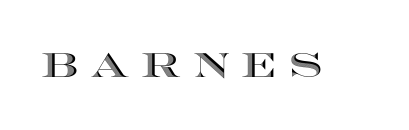
{"italic": "no", "width": "wide", "x_height": "large", "monospaced": "no", "underline": "no", "letter_spacing": "wide", "letter_spacing_em": 0.35, "glyph_px": 34}
